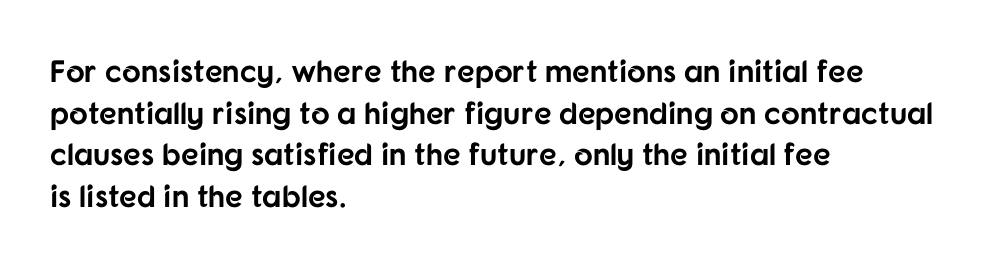
{"serif": "no", "italic": "no", "bold": "yes", "weight": "bold", "width": "normal", "stroke_contrast": "low", "x_height": "medium", "monospaced": "no", "underline": "no", "align": "left", "line_spacing": "normal", "line_spacing_ratio": 1.34, "letter_spacing": "normal", "letter_spacing_em": 0.0, "glyph_px": 31}
